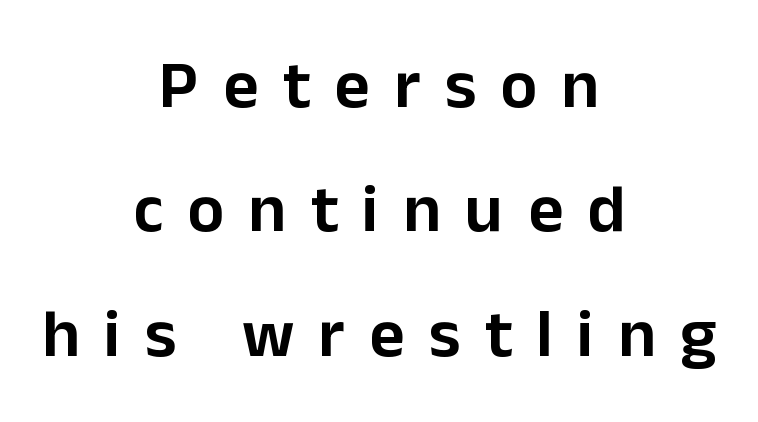
The image shows 68 px sans-serif type, upright; set centered, line spacing 1.83x, unusually wide letter spacing (+0.36 em), not underlined; low stroke contrast and a medium x-height.
